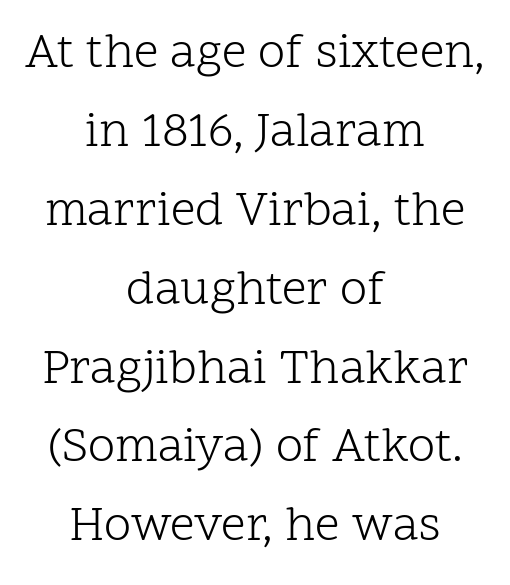
This is the regular roman posture of the typeface. Teacher's note: observe the equal gaps on both sides — that is centered alignment. Stroke mass is kept to a normal reading level or below. Clear beneath every line of the passage. Notice how descenders clear the ascenders below comfortably — that's standard leading.
